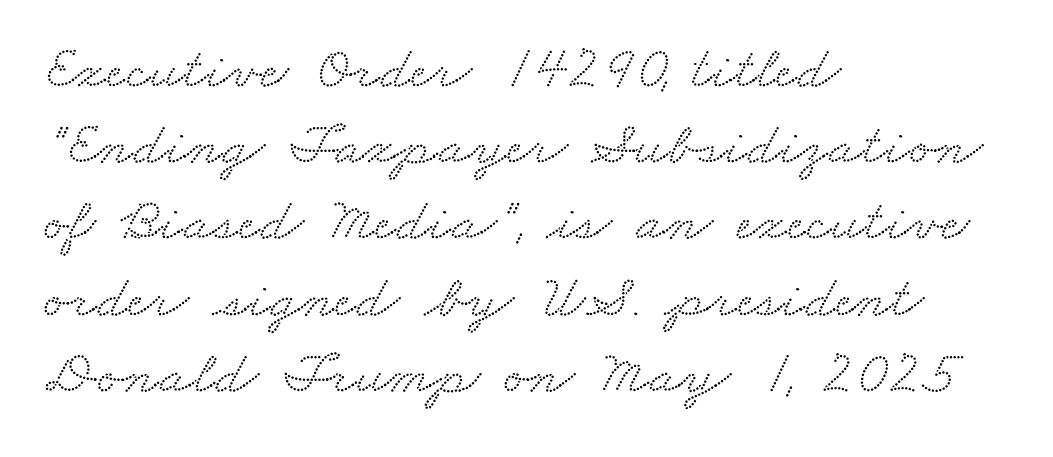
{"serif": "yes", "width": "wide", "stroke_contrast": "low", "x_height": "small", "monospaced": "no", "underline": "no", "align": "left", "line_spacing": "normal", "line_spacing_ratio": 1.25, "letter_spacing": "normal", "letter_spacing_em": 0.0, "glyph_px": 61}
